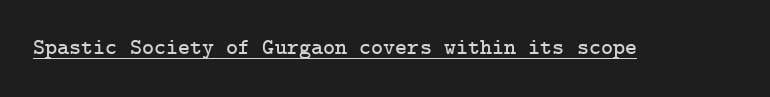
The image shows 23 px text type, upright; set normal letter spacing, underlined.
